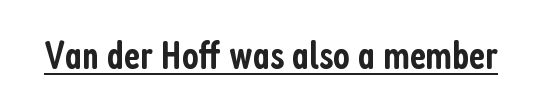
{"serif": "no", "italic": "no", "bold": "semi", "weight": "semibold", "width": "condensed", "stroke_contrast": "low", "x_height": "medium", "monospaced": "no", "underline": "yes", "letter_spacing": "normal", "letter_spacing_em": 0.0, "glyph_px": 40}
